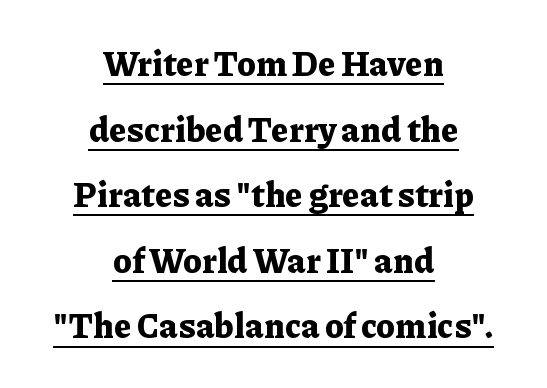
The image shows 34 px bold serif type, upright; set centered, loose line spacing (1.93x), normal letter spacing, underlined; low stroke contrast and a medium x-height.
